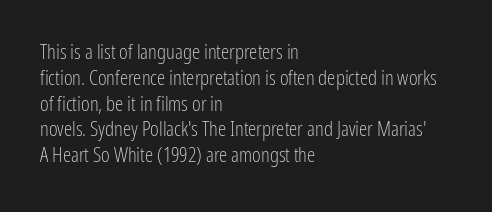
Visually the block forms a straight wall on the left and a jagged coastline on the right. This sample uses plain, unmodified letter spacing. The face looks like a standard text weight, possibly lighter. Check under the words: just untouched page. Does the lettering tilt? It doesn't — this is upright.
